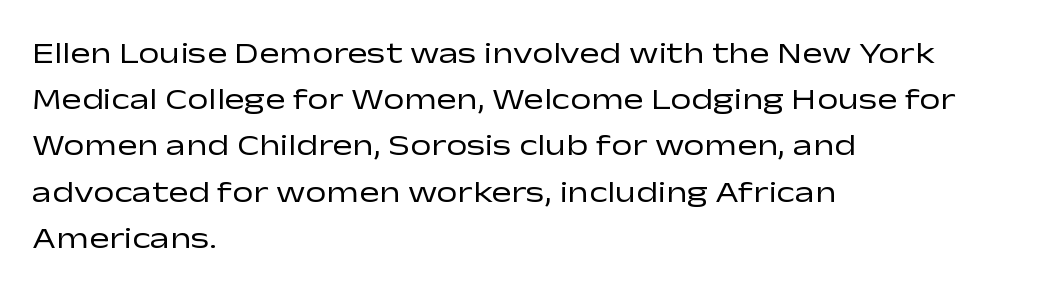
The characters display no serif detailing; their extremities are plain. If you drew a ruler down the left edge, every line would touch it. The passage shown is typed in a proportional face where columns would drift. Students, observe: this is what conventionally led text looks like.
